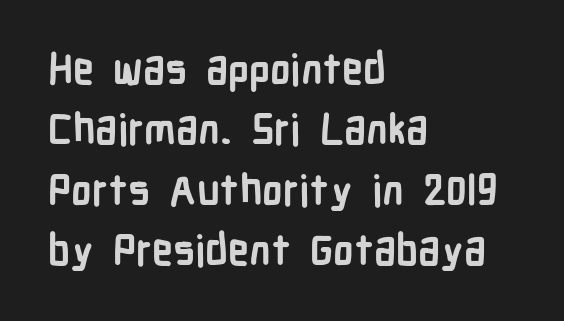
Does the type have serifs? No, each stem ends abruptly. The passage is arranged the way most books set body copy — flush left. Varying glyph widths throughout — classic text-font behaviour. Spacing between characters is what you'd get straight out of the box. Glance below the letters and you will spot only blank space.
